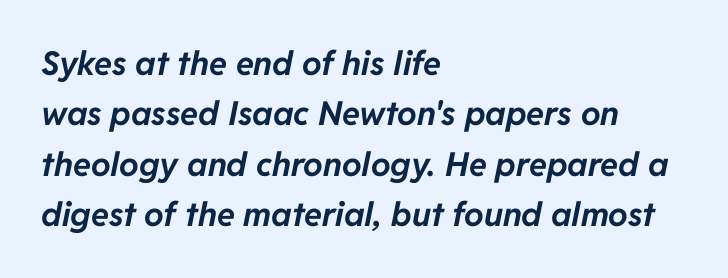
The image shows 33 px bold type, italic (leaning right); set left-aligned, normal line spacing (1.53x), normal letter spacing, not underlined; low stroke contrast and a medium x-height.
